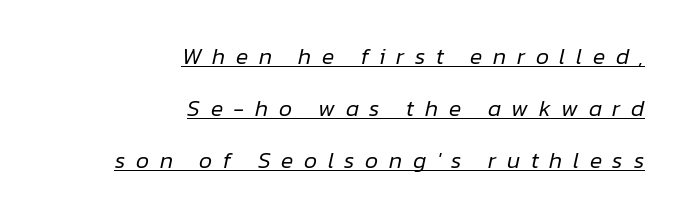
Q: Is the text bold? A: No.
Q: Is the text italic (slanted)? A: Yes, it leans right by about 12 degrees.
Q: Is the text underlined? A: Yes.
Q: How is the paragraph aligned? A: Right-aligned.
Q: Is the spacing between letters normal or unusually wide? A: Unusually wide.
Q: Is the spacing between lines tight, normal or loose? A: Loose.
